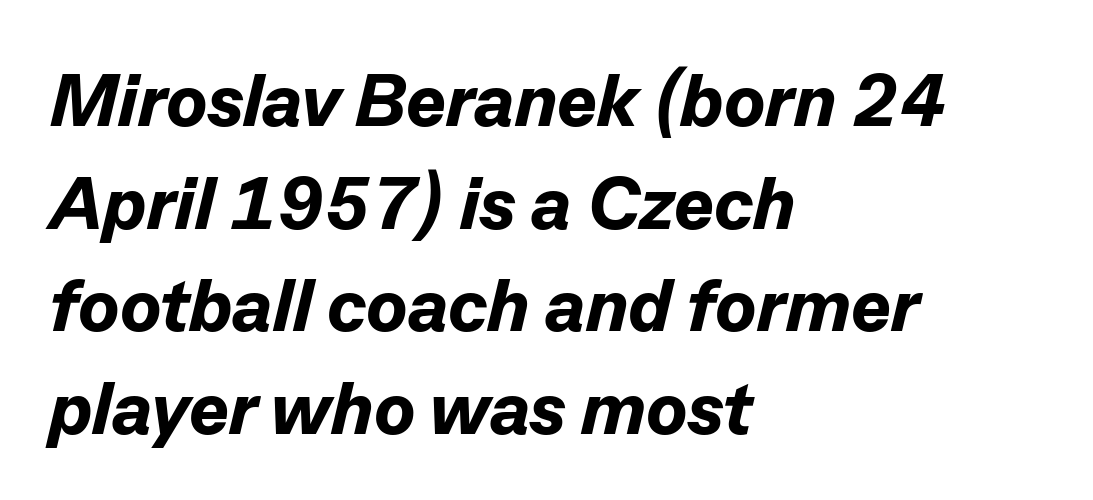
Q: Is the text bold? A: Yes.
Q: Is the text italic (slanted)? A: Yes, it leans right by about 13 degrees.
Q: Is the text underlined? A: No.
Q: How is the paragraph aligned? A: Left-aligned.
Q: Is the spacing between letters normal or unusually wide? A: Normal.
Q: Is the spacing between lines tight, normal or loose? A: Normal.
Q: Width (condensed, normal, or wide)? A: Normal.
Q: Stroke contrast? A: Low.
Q: x-height? A: Medium.
Q: Monospaced? A: No.
